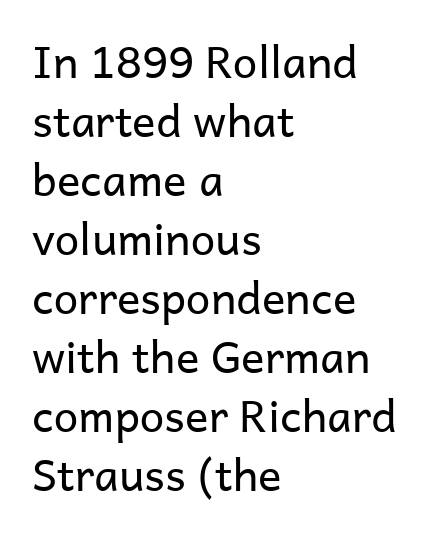
{"serif": "no", "italic": "no", "bold": "no", "weight": "regular", "width": "normal", "stroke_contrast": "low", "x_height": "medium", "monospaced": "no", "underline": "no", "align": "left", "line_spacing": "normal", "line_spacing_ratio": 1.34, "letter_spacing": "normal", "letter_spacing_em": 0.0, "glyph_px": 44}
